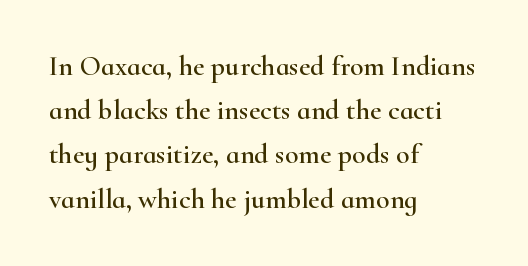
The image shows 28 px wide serif type, upright; set left-aligned, normal line spacing (1.58x), normal letter spacing, not underlined; high stroke contrast and a small x-height.
